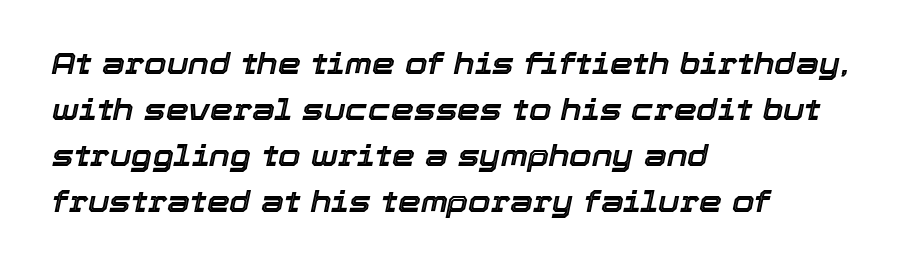
{"italic": "yes", "lean": "right", "slant_degrees": 12, "width": "normal", "x_height": "medium", "monospaced": "no", "underline": "no", "align": "left", "line_spacing": "normal", "line_spacing_ratio": 1.59, "letter_spacing": "normal", "letter_spacing_em": 0.0, "glyph_px": 29}
